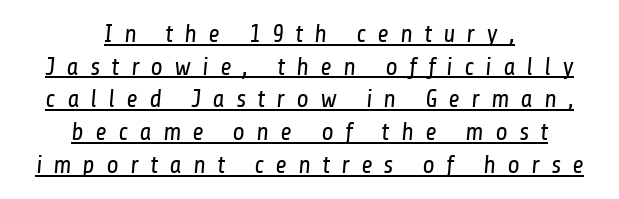
The image shows 25 px text type; set centered, normal line spacing (1.31x), unusually wide letter spacing (+0.45 em), underlined.
